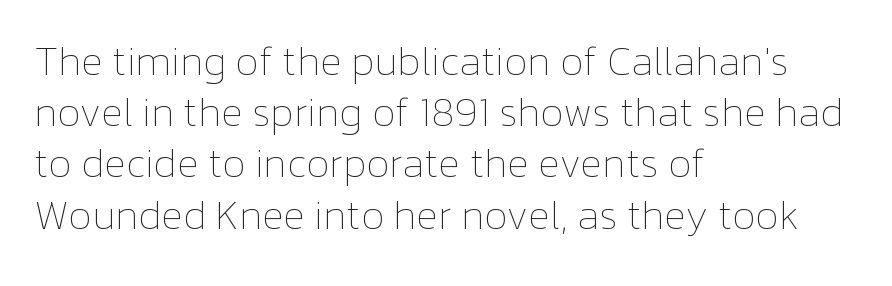
{"italic": "no", "bold": "no", "weight": "thin", "width": "normal", "stroke_contrast": "low", "x_height": "medium", "monospaced": "no", "underline": "no", "align": "left", "line_spacing": "normal", "line_spacing_ratio": 1.25, "letter_spacing": "normal", "letter_spacing_em": 0.0, "glyph_px": 41}
